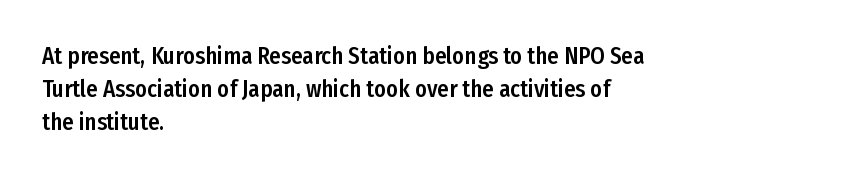
{"italic": "no", "underline": "no", "align": "left", "line_spacing": "normal", "line_spacing_ratio": 1.43, "letter_spacing": "normal", "letter_spacing_em": 0.0, "glyph_px": 23}
